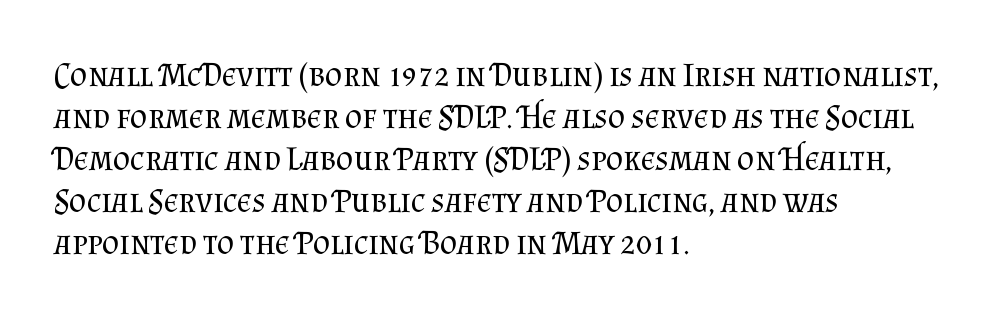
Q: Is the text bold? A: No.
Q: Is the text italic (slanted)? A: No, it is upright.
Q: Is the typeface a serif or a sans-serif typeface? A: Serif.
Q: Is the text underlined? A: No.
Q: How is the paragraph aligned? A: Left-aligned.
Q: Is the spacing between letters normal or unusually wide? A: Normal.
Q: Is the spacing between lines tight, normal or loose? A: Normal.
Q: Width (condensed, normal, or wide)? A: Normal.
Q: Stroke contrast? A: Medium.
Q: x-height? A: Small.
Q: Monospaced? A: No.
